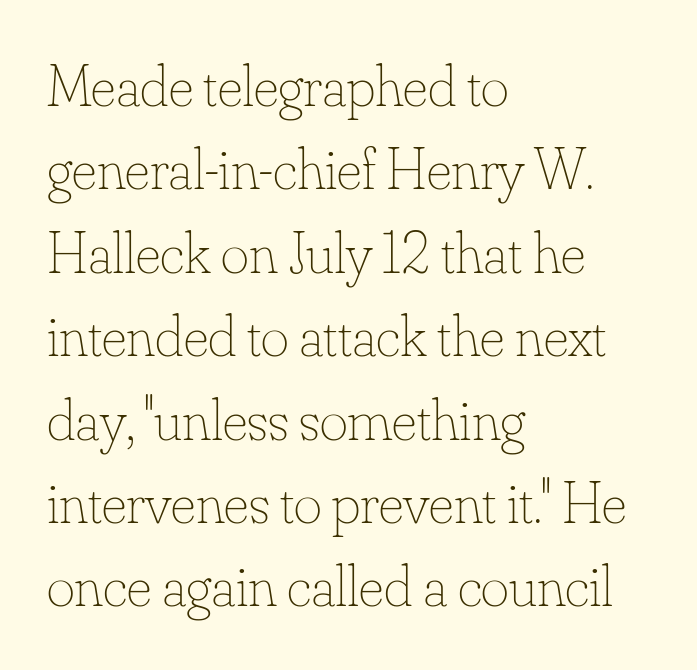
Q: Is the text bold? A: No.
Q: Is the text italic (slanted)? A: No, it is upright.
Q: Is the text underlined? A: No.
Q: How is the paragraph aligned? A: Left-aligned.
Q: Is the spacing between letters normal or unusually wide? A: Normal.
Q: Is the spacing between lines tight, normal or loose? A: Normal.
Q: Width (condensed, normal, or wide)? A: Normal.
Q: Stroke contrast? A: Low.
Q: x-height? A: Small.
Q: Monospaced? A: No.
